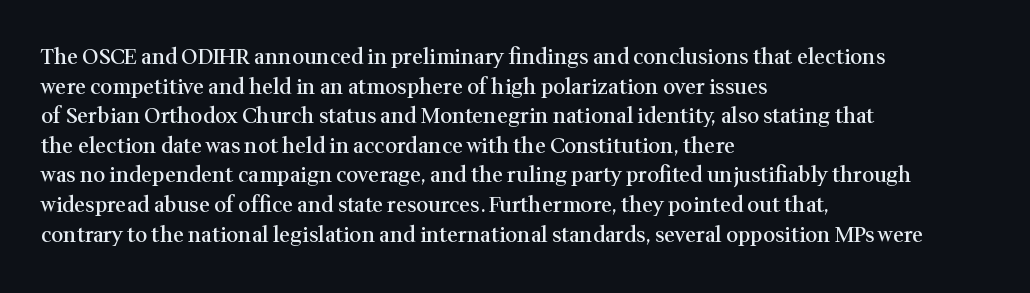
{"italic": "no", "bold": "semi", "underline": "no", "align": "left", "line_spacing": "normal", "line_spacing_ratio": 1.41, "letter_spacing": "normal", "letter_spacing_em": 0.0, "glyph_px": 21}
